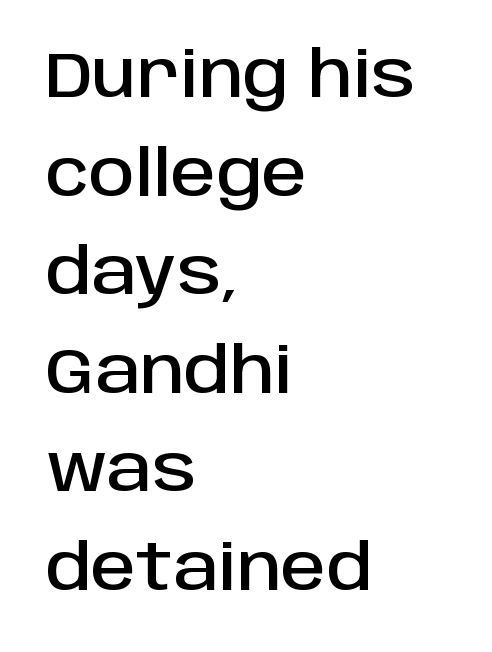
The axis of the letterforms is exactly vertical. Beneath every word, the page is bare. All the whitespace from short lines collects on the right. The rendering uses natural spacing where letterforms have individual widths.
